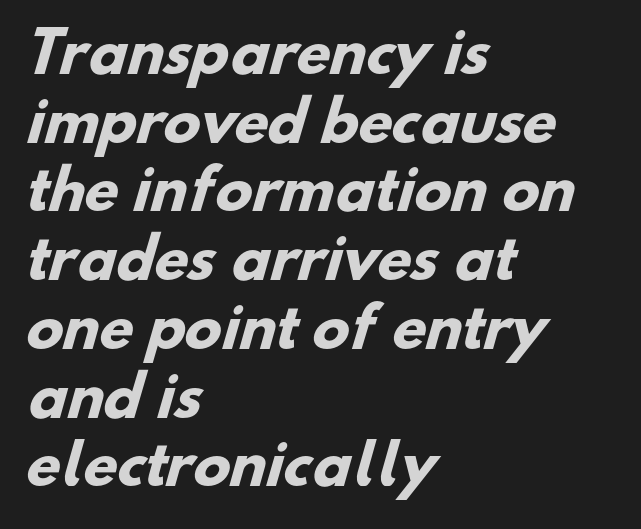
Q: Is the text bold? A: Yes.
Q: Is the typeface a serif or a sans-serif typeface? A: Sans-serif.
Q: Is the text underlined? A: No.
Q: How is the paragraph aligned? A: Left-aligned.
Q: Is the spacing between letters normal or unusually wide? A: Normal.
Q: Is the spacing between lines tight, normal or loose? A: Normal.
Q: Width (condensed, normal, or wide)? A: Normal.
Q: Stroke contrast? A: Low.
Q: x-height? A: Small.
Q: Monospaced? A: No.
